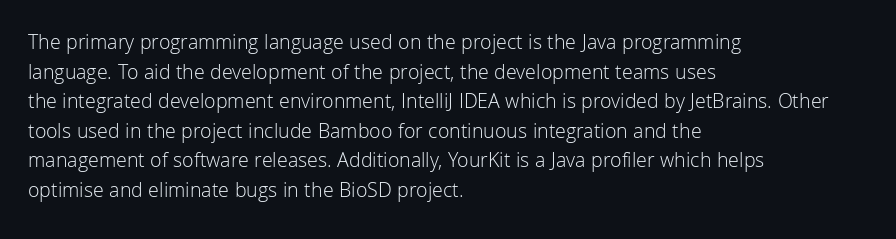
The image shows 21 px text type, upright; set left-aligned, normal line spacing (1.41x), normal letter spacing, not underlined.
